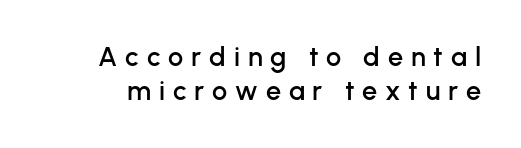
The space directly below the letters is spotless. Caption: expanded tracking, letters set apart. Baseline-to-baseline distance is the conventional proportion of letter height. The letters stand straight up with perfectly vertical stems.
